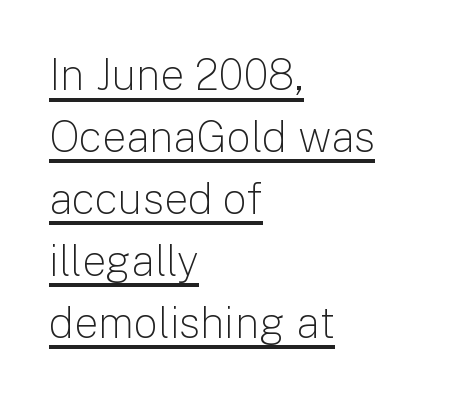
Look at the bottom of the vertical strokes: they stop flat, with no serifs. Students, observe: this is what conventionally led text looks like. The text block is weighted toward the left margin, trailing off unevenly rightward. No heavy texture on the line: the type isn't bold.
